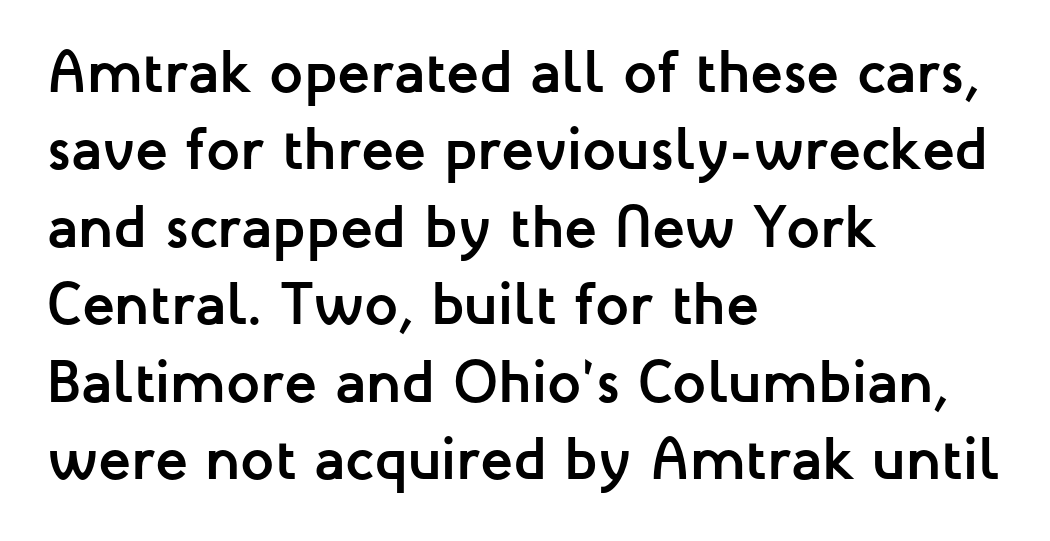
This sample uses a sans-serif face. You could not count columns in this text — the font is proportionally spaced. The lines in this sample share a left origin and differ only in where they stop. The foot of each line stays bare and open. A dark, heavy texture on the line: the type is bold. How are the letters spaced? Ordinarily, with no added tracking.
